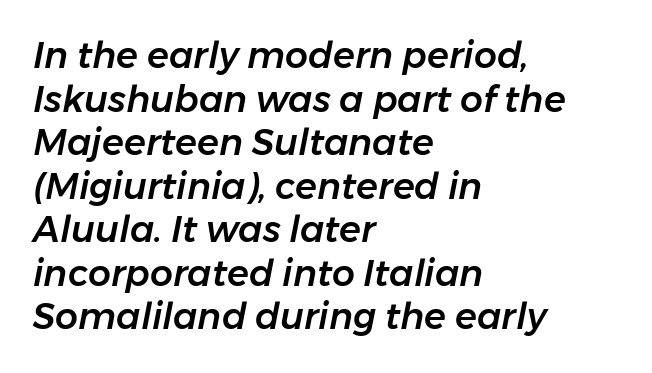
Q: Is the text italic (slanted)? A: Yes, it leans right by about 11 degrees.
Q: Is the text underlined? A: No.
Q: How is the paragraph aligned? A: Left-aligned.
Q: Is the spacing between letters normal or unusually wide? A: Normal.
Q: Width (condensed, normal, or wide)? A: Normal.
Q: Stroke contrast? A: Low.
Q: x-height? A: Medium.
Q: Monospaced? A: No.
